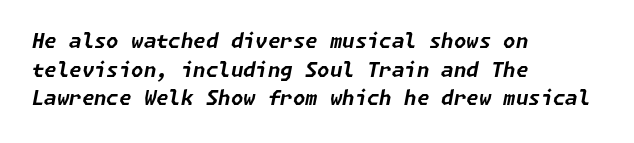
The image shows 20 px bold type, italic (leaning right); set left-aligned, normal line spacing (1.43x), normal letter spacing, not underlined.
